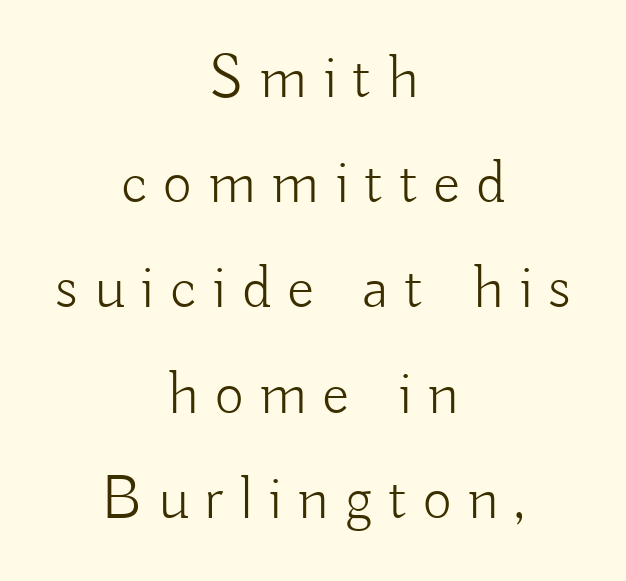
The image shows 63 px light sans-serif type, upright; set centered, normal line spacing (1.67x), unusually wide letter spacing (+0.25 em), not underlined; low stroke contrast and a small x-height.
